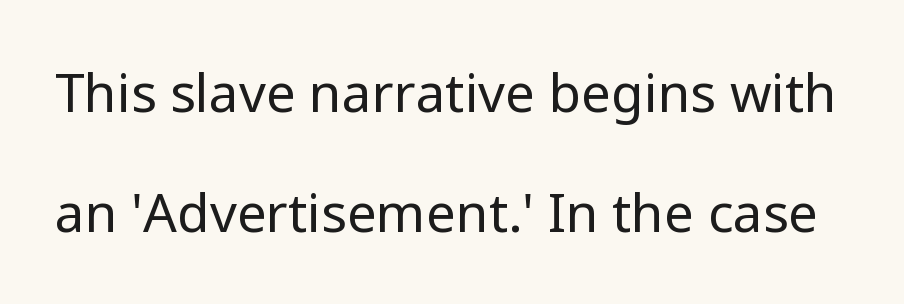
Q: Is the text bold? A: No.
Q: Is the text italic (slanted)? A: No, it is upright.
Q: Is the typeface a serif or a sans-serif typeface? A: Sans-serif.
Q: Is the text underlined? A: No.
Q: Is the spacing between letters normal or unusually wide? A: Normal.
Q: Is the spacing between lines tight, normal or loose? A: Loose.
Q: Width (condensed, normal, or wide)? A: Normal.
Q: Stroke contrast? A: Low.
Q: x-height? A: Medium.
Q: Monospaced? A: No.
